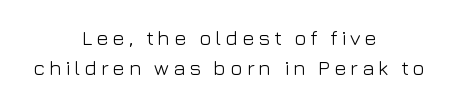
{"italic": "no", "bold": "no", "underline": "no", "align": "center", "line_spacing": "normal", "line_spacing_ratio": 1.43, "glyph_px": 21}
